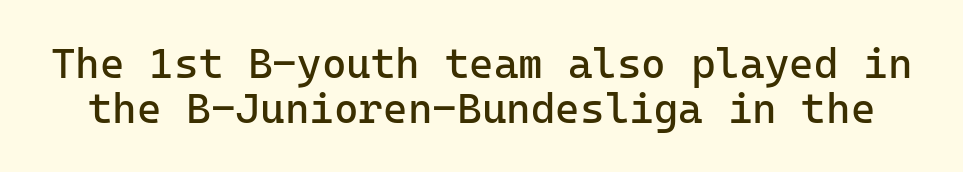
{"serif": "no", "italic": "no", "bold": "no", "weight": "regular", "width": "normal", "stroke_contrast": "low", "x_height": "medium", "monospaced": "yes", "underline": "no", "line_spacing": "tight", "line_spacing_ratio": 1.06, "letter_spacing": "normal", "letter_spacing_em": 0.0, "glyph_px": 42}
